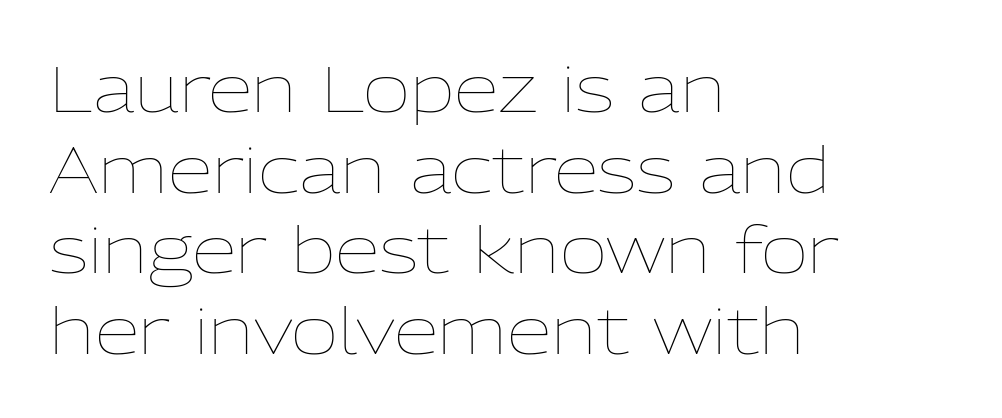
{"italic": "no", "bold": "no", "weight": "thin", "width": "normal", "stroke_contrast": "low", "x_height": "medium", "monospaced": "no", "underline": "no", "align": "left", "line_spacing_ratio": 1.24, "letter_spacing": "normal", "letter_spacing_em": 0.0, "glyph_px": 65}
